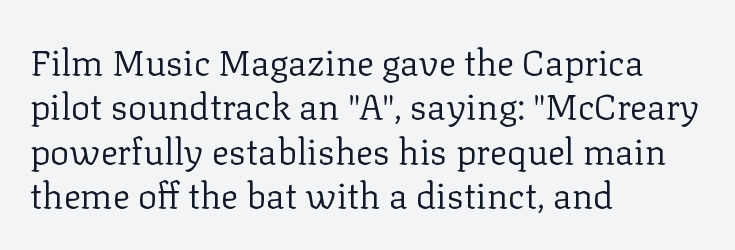
The image shows 36 px regular-weight serif type, upright; set left-aligned, line spacing 1.23x, normal letter spacing, not underlined; low stroke contrast and a medium x-height.
